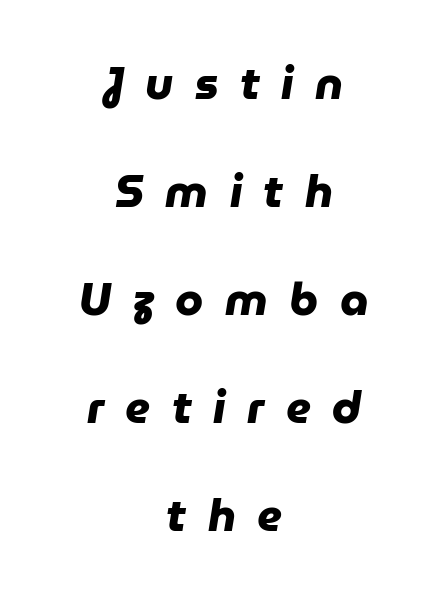
{"serif": "no", "bold": "yes", "weight": "heavy", "width": "normal", "stroke_contrast": "low", "x_height": "medium", "monospaced": "no", "underline": "no", "align": "center", "line_spacing": "loose", "line_spacing_ratio": 2.4, "letter_spacing": "wide", "letter_spacing_em": 0.48, "glyph_px": 45}
